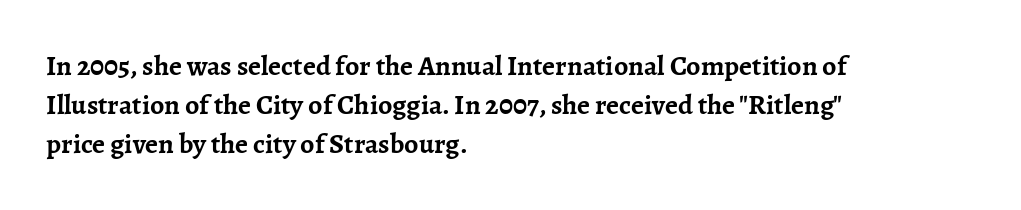
Q: Is the text bold? A: Yes.
Q: Is the text italic (slanted)? A: No, it is upright.
Q: Is the typeface a serif or a sans-serif typeface? A: Serif.
Q: Is the text underlined? A: No.
Q: How is the paragraph aligned? A: Left-aligned.
Q: Is the spacing between letters normal or unusually wide? A: Normal.
Q: Is the spacing between lines tight, normal or loose? A: Normal.
Q: Width (condensed, normal, or wide)? A: Normal.
Q: Stroke contrast? A: Low.
Q: x-height? A: Medium.
Q: Monospaced? A: No.
